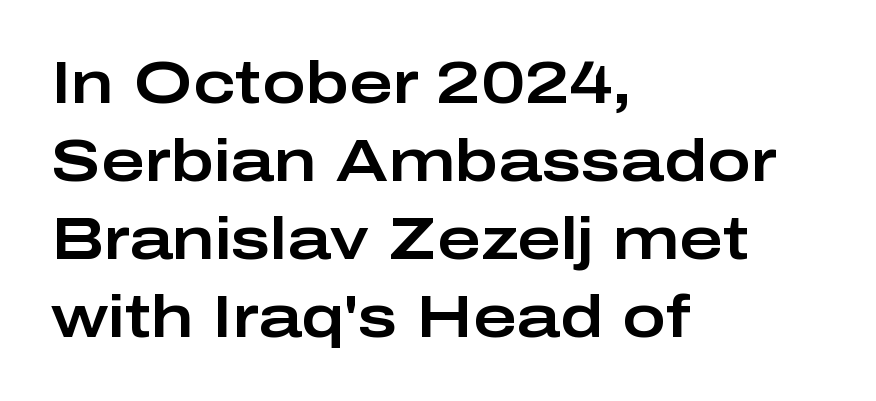
Q: Is the text italic (slanted)? A: No, it is upright.
Q: Is the typeface a serif or a sans-serif typeface? A: Sans-serif.
Q: Is the text underlined? A: No.
Q: How is the paragraph aligned? A: Left-aligned.
Q: Is the spacing between letters normal or unusually wide? A: Normal.
Q: Is the spacing between lines tight, normal or loose? A: Normal.
Q: Width (condensed, normal, or wide)? A: Wide.
Q: Stroke contrast? A: Low.
Q: x-height? A: Medium.
Q: Monospaced? A: No.
